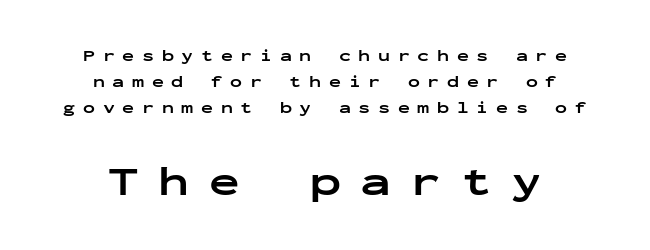
Successive baselines arrive at the customary interval. A typesetter would call this monospace, since all characters share one set width. In terms of posture, this sample is upright. Here the glyphs are tracked loosely, breaking word shapes into spaced letters. A centered setting, common on invitations and titles, is used for this passage.
